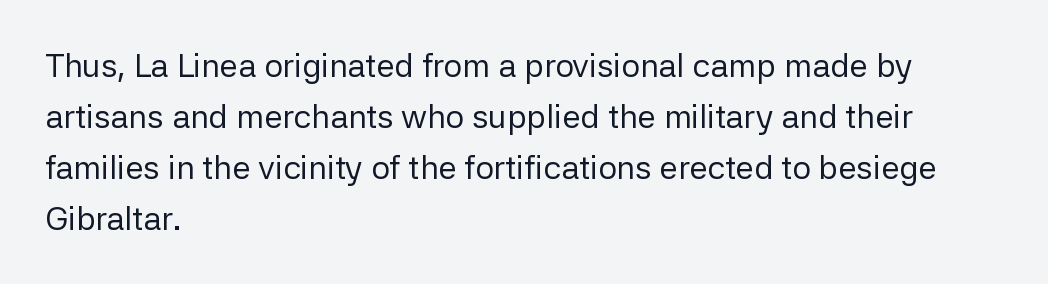
Q: Is the text bold? A: No.
Q: Is the text italic (slanted)? A: No, it is upright.
Q: Is the typeface a serif or a sans-serif typeface? A: Sans-serif.
Q: Is the text underlined? A: No.
Q: How is the paragraph aligned? A: Left-aligned.
Q: Is the spacing between letters normal or unusually wide? A: Normal.
Q: Is the spacing between lines tight, normal or loose? A: Normal.
Q: Width (condensed, normal, or wide)? A: Normal.
Q: Stroke contrast? A: Low.
Q: x-height? A: Medium.
Q: Monospaced? A: No.
